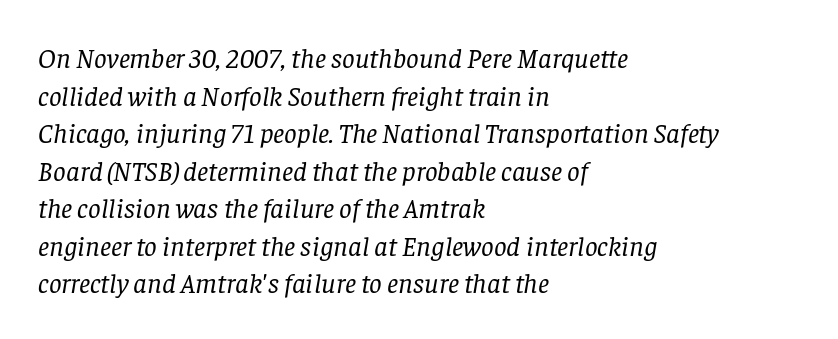
Notice how descenders clear the ascenders below comfortably — that's standard leading. Ink coverage per letter is moderate at most. The rendering applies a slant to the glyphs. Does extra space separate the letters? No, they use regular spacing. The designer went with a serif here, giving each stem small feet.
